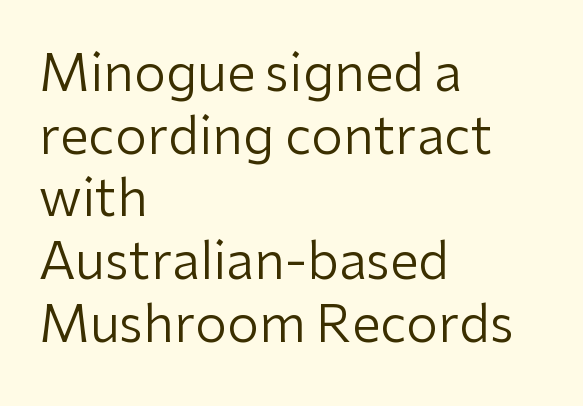
The image shows 51 px regular-weight sans-serif type, upright; set left-aligned, line spacing 1.23x, normal letter spacing, not underlined; low stroke contrast and a medium x-height.
